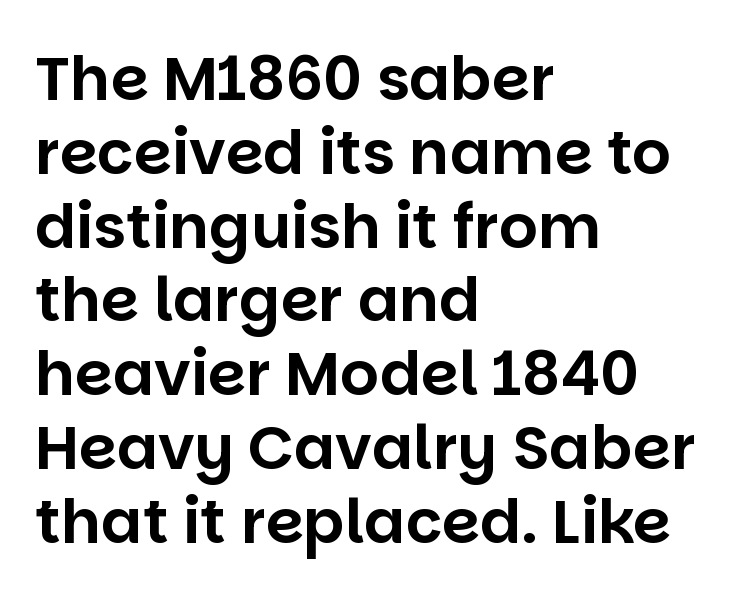
Q: Is the text italic (slanted)? A: No, it is upright.
Q: Is the typeface a serif or a sans-serif typeface? A: Sans-serif.
Q: Is the text underlined? A: No.
Q: How is the paragraph aligned? A: Left-aligned.
Q: Is the spacing between letters normal or unusually wide? A: Normal.
Q: Width (condensed, normal, or wide)? A: Normal.
Q: Stroke contrast? A: Low.
Q: x-height? A: Large.
Q: Monospaced? A: No.
